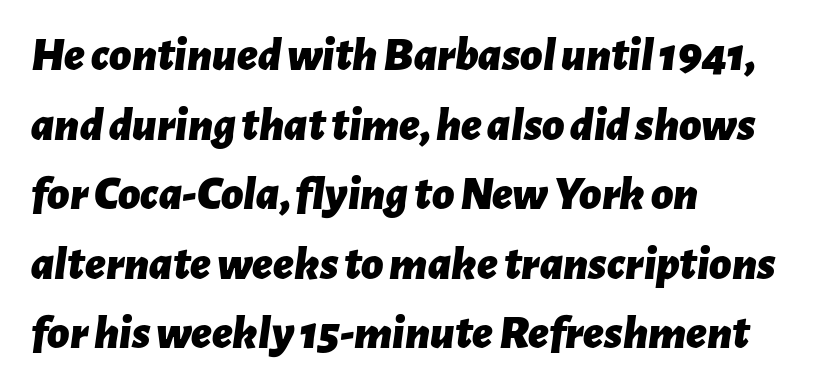
{"italic": "yes", "lean": "right", "slant_degrees": 7, "bold": "yes", "weight": "bold", "width": "normal", "stroke_contrast": "low", "x_height": "medium", "monospaced": "no", "underline": "no", "align": "left", "line_spacing": "normal", "line_spacing_ratio": 1.45, "letter_spacing": "normal", "letter_spacing_em": 0.0, "glyph_px": 48}
